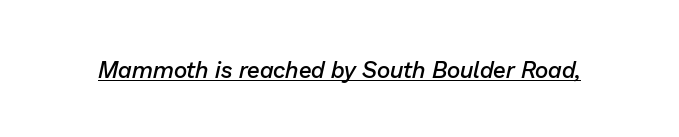
Q: Is the text bold? A: Semi-bold.
Q: Is the text italic (slanted)? A: Yes, it leans right by about 13 degrees.
Q: Is the text underlined? A: Yes.
Q: Is the spacing between letters normal or unusually wide? A: Normal.
